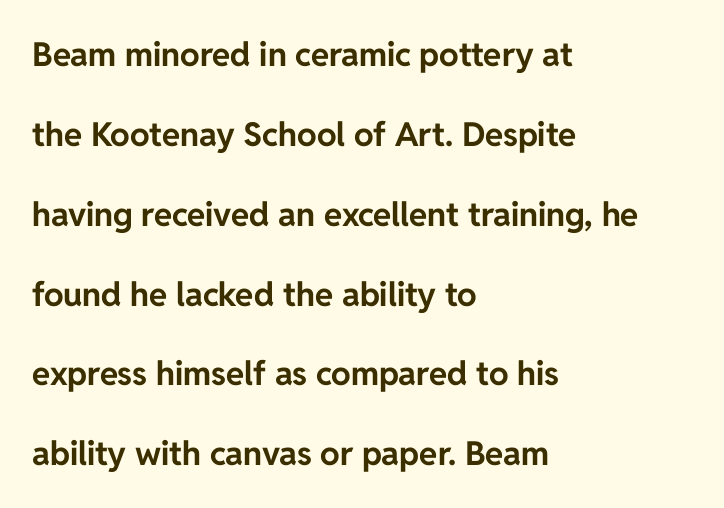
Students, this is bold: see how much ink each stroke carries. Proportional: the letters do not fall into vertical columns. The lines are spread far apart with generous leading. The type is set solid horizontally, with unmodified tracking. A bare baseline throughout the passage. The lines in this sample share a left origin and differ only in where they stop.
